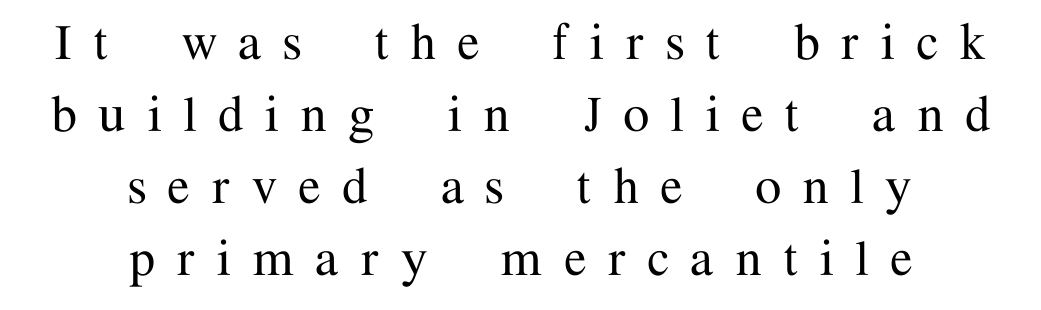
{"serif": "yes", "italic": "no", "width": "normal", "stroke_contrast": "medium", "x_height": "medium", "monospaced": "no", "underline": "no", "align": "center", "line_spacing_ratio": 1.22, "letter_spacing": "wide", "letter_spacing_em": 0.38, "glyph_px": 59}
